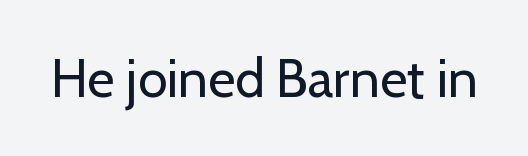
{"serif": "no", "italic": "no", "bold": "no", "weight": "regular", "width": "normal", "stroke_contrast": "low", "x_height": "medium", "monospaced": "no", "underline": "no", "letter_spacing": "normal", "letter_spacing_em": 0.0, "glyph_px": 53}
